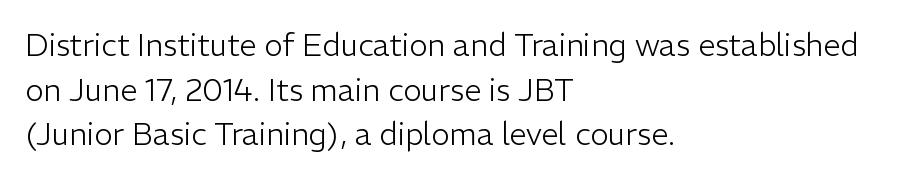
Q: Is the text bold? A: No.
Q: Is the text italic (slanted)? A: No, it is upright.
Q: Is the typeface a serif or a sans-serif typeface? A: Sans-serif.
Q: Is the text underlined? A: No.
Q: How is the paragraph aligned? A: Left-aligned.
Q: Is the spacing between letters normal or unusually wide? A: Normal.
Q: Is the spacing between lines tight, normal or loose? A: Normal.
Q: Width (condensed, normal, or wide)? A: Normal.
Q: Stroke contrast? A: Low.
Q: x-height? A: Medium.
Q: Monospaced? A: No.
